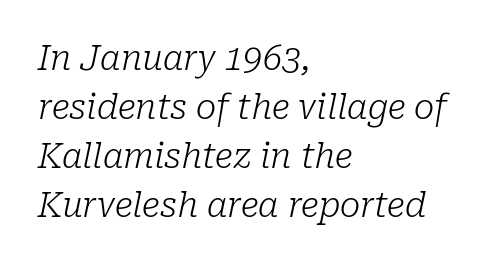
The image shows 34 px light serif type, italic (leaning right); set left-aligned, normal line spacing (1.44x), normal letter spacing, not underlined; low stroke contrast and a medium x-height.
